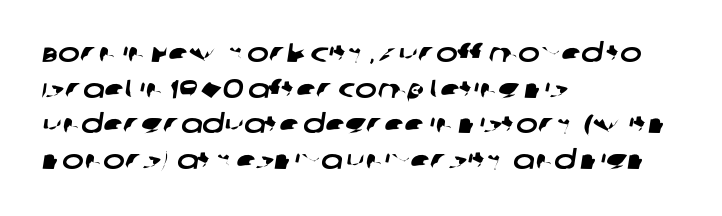
Underlining? Definitely not there. Line starts are locked; line ends wander. This rendering leaves character spacing at its baseline value. Evenly set lines give the paragraph a standard silhouette.
